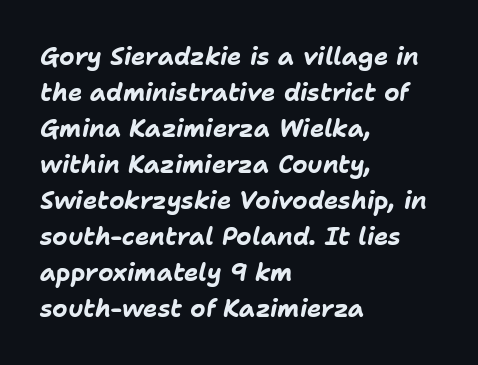
Weight check: bold — yes, fully. In terms of letterspacing, this is plain default setting. Type without underlining. Layout note: lines flush left. How would I describe the line gaps? Plain and ordinary. If you drew a line through each stem, it would be angled.
